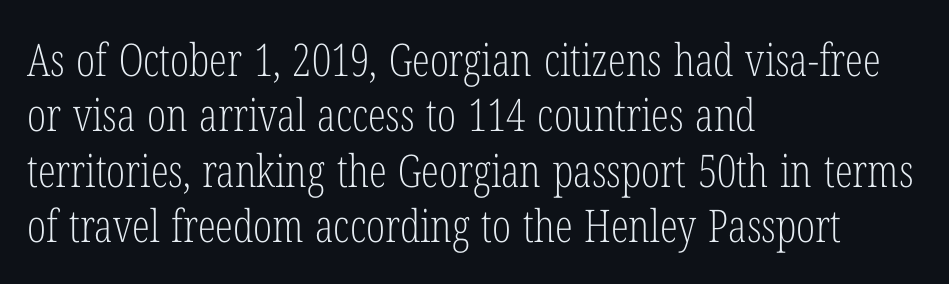
Q: Is the text bold? A: No.
Q: Is the text italic (slanted)? A: No, it is upright.
Q: Is the typeface a serif or a sans-serif typeface? A: Serif.
Q: Is the text underlined? A: No.
Q: How is the paragraph aligned? A: Left-aligned.
Q: Is the spacing between letters normal or unusually wide? A: Normal.
Q: Width (condensed, normal, or wide)? A: Condensed.
Q: Stroke contrast? A: Low.
Q: x-height? A: Medium.
Q: Monospaced? A: No.
